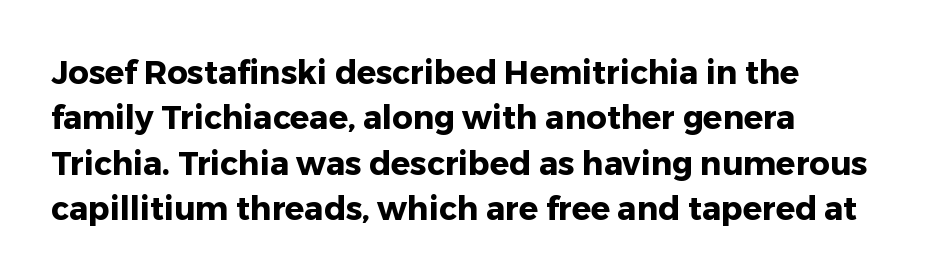
This is roman type, the default non-slanted kind. Is the type bold? Yes — the strokes are clearly thick and heavy. Any mark beneath the type? The region is blank. A student would call this left alignment; a typographer would say flush left, rag right. Looks like regular typesetting: each glyph gets only the width it needs. Stroke terminals: plain, sans-serif.
